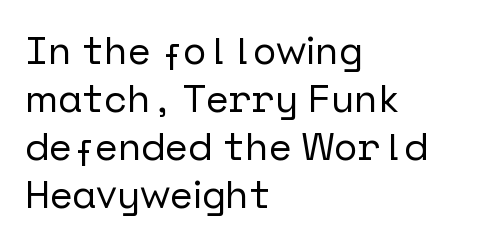
Q: Is the text italic (slanted)? A: No, it is upright.
Q: Is the typeface a serif or a sans-serif typeface? A: Sans-serif.
Q: Is the text underlined? A: No.
Q: How is the paragraph aligned? A: Left-aligned.
Q: Is the spacing between letters normal or unusually wide? A: Normal.
Q: Width (condensed, normal, or wide)? A: Normal.
Q: Stroke contrast? A: Low.
Q: x-height? A: Medium.
